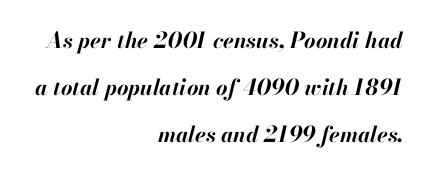
Short and long lines alike share a common ending point at right. Quick note: italic. Notice the wide empty band between every row — that's loose leading. Glance below the letters and you will spot only blank space. The characters look thick and weighty, a clear bold.
